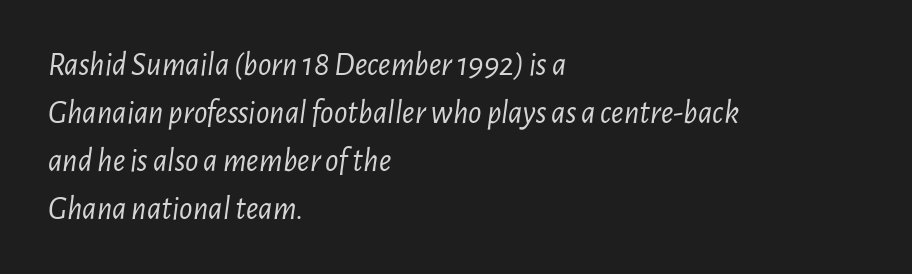
{"italic": "yes", "lean": "right", "slant_degrees": 7, "bold": "no", "weight": "light", "width": "condensed", "stroke_contrast": "low", "x_height": "medium", "monospaced": "no", "underline": "no", "align": "left", "line_spacing": "normal", "line_spacing_ratio": 1.45, "letter_spacing": "normal", "letter_spacing_em": 0.0, "glyph_px": 33}
